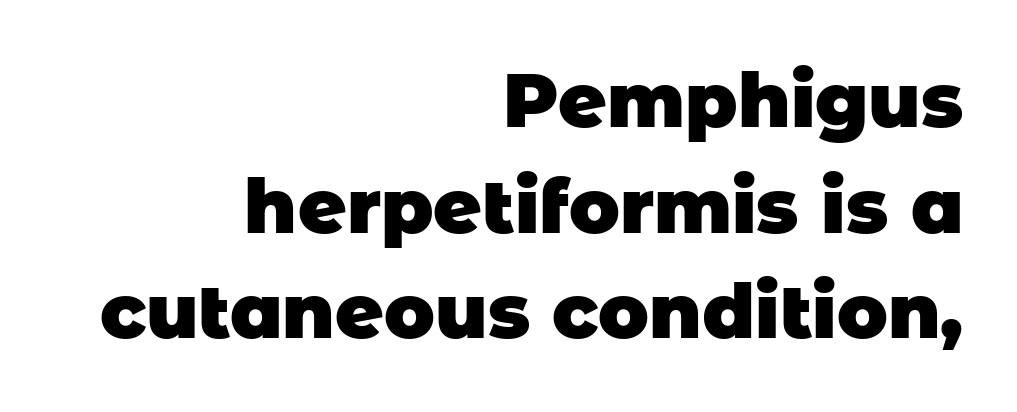
{"serif": "no", "bold": "yes", "weight": "heavy", "width": "normal", "stroke_contrast": "low", "x_height": "large", "monospaced": "no", "underline": "no", "align": "right", "line_spacing": "normal", "line_spacing_ratio": 1.41, "letter_spacing": "normal", "letter_spacing_em": 0.0, "glyph_px": 75}
